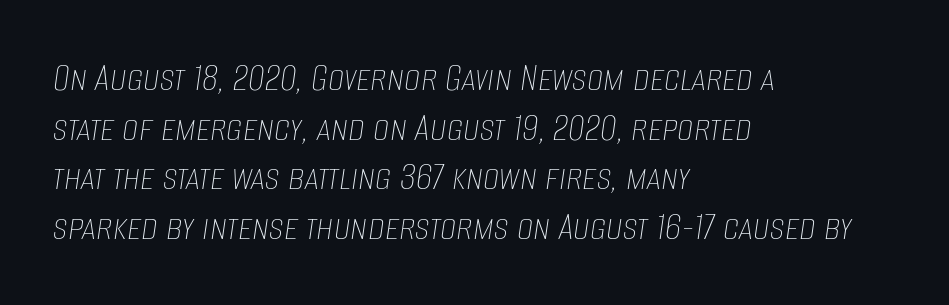
Every character sits at an angle, as italics do. Casual observation: everything's shoved over to the left. Character widths vary here, with narrow letters taking less room than wide ones. Is this a heavy cut? Hardly; it is regular or lighter.
